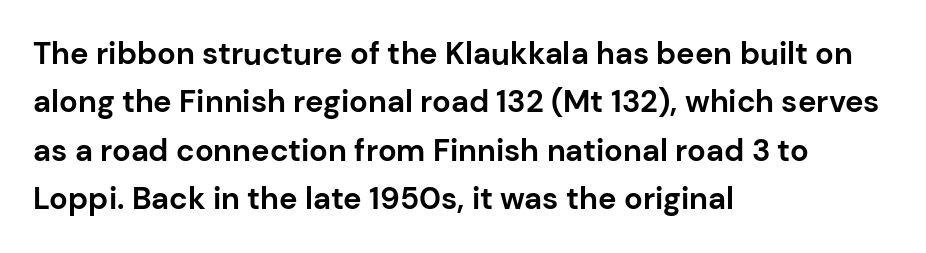
Is this a sans? Yes — the strokes have no serifs. Which margin do the lines hug? The left one — the right edge is uneven. Look at the tracking — it's just the regular setting, nothing added. Has an underline been added? It has not. Each glyph is drawn with heavy, bold strokes. Tall strokes in this sample are plumb rather than angled.
